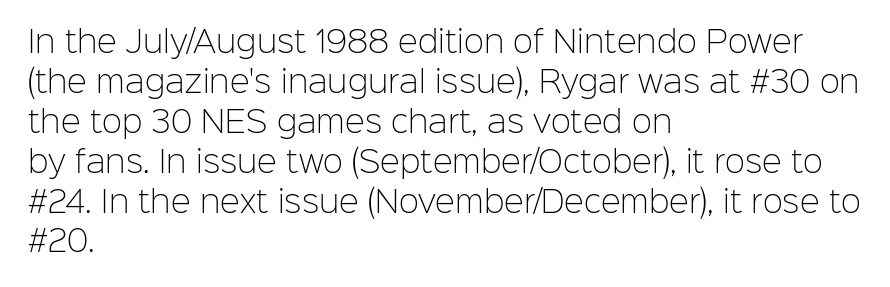
Q: Is the text bold? A: No.
Q: Is the text italic (slanted)? A: No, it is upright.
Q: Is the typeface a serif or a sans-serif typeface? A: Sans-serif.
Q: Is the text underlined? A: No.
Q: How is the paragraph aligned? A: Left-aligned.
Q: Is the spacing between letters normal or unusually wide? A: Normal.
Q: Is the spacing between lines tight, normal or loose? A: Normal.
Q: Width (condensed, normal, or wide)? A: Normal.
Q: Stroke contrast? A: Low.
Q: x-height? A: Medium.
Q: Monospaced? A: No.
